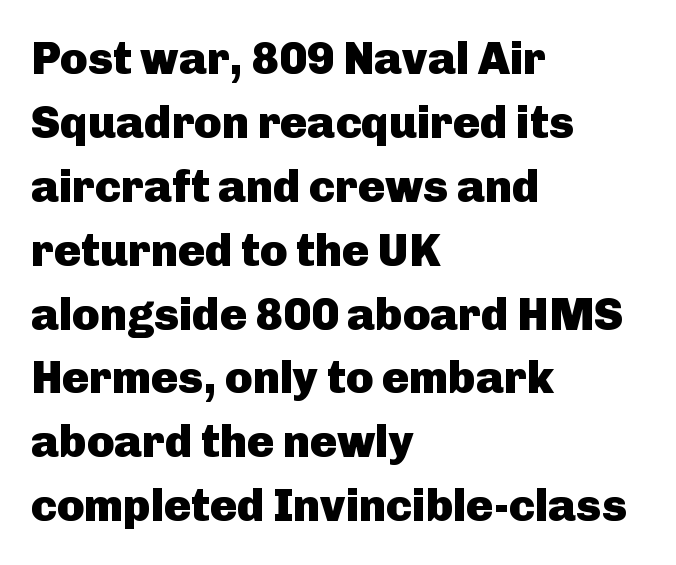
A typesetter would call this proportional, since set widths differ per character. Look at the tracking — it's just the regular setting, nothing added. It's the straight-up-and-down kind of type. The text was rendered using a sans face with plain stroke endings. Pretty heavy lettering here — definitely bold. The words here are not underlined.
